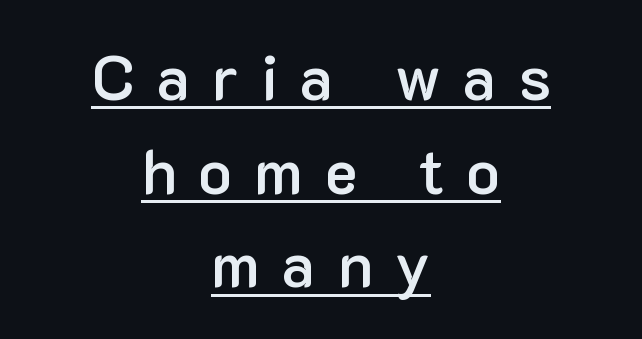
Q: Is the text bold? A: Semi-bold.
Q: Is the text italic (slanted)? A: No, it is upright.
Q: Is the typeface a serif or a sans-serif typeface? A: Sans-serif.
Q: Is the text underlined? A: Yes.
Q: How is the paragraph aligned? A: Centered.
Q: Is the spacing between letters normal or unusually wide? A: Unusually wide.
Q: Is the spacing between lines tight, normal or loose? A: Normal.
Q: Width (condensed, normal, or wide)? A: Normal.
Q: Stroke contrast? A: Low.
Q: x-height? A: Medium.
Q: Monospaced? A: No.
